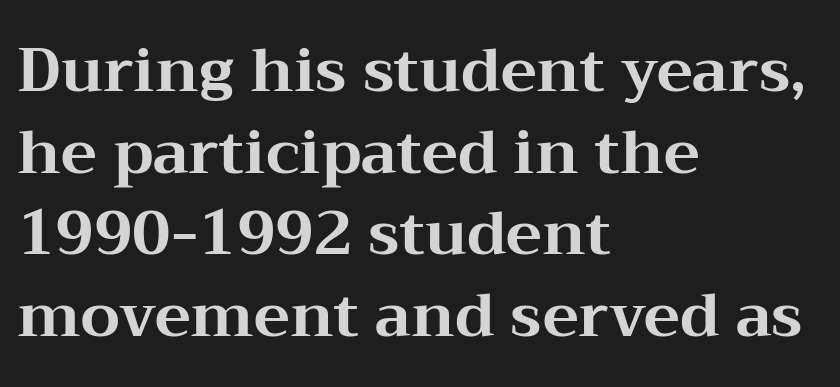
The typesetting leans heavy: a genuine bold. Does extra space separate the letters? No, they use regular spacing. Typographically, this falls in the serif category. All the whitespace from short lines collects on the right.
